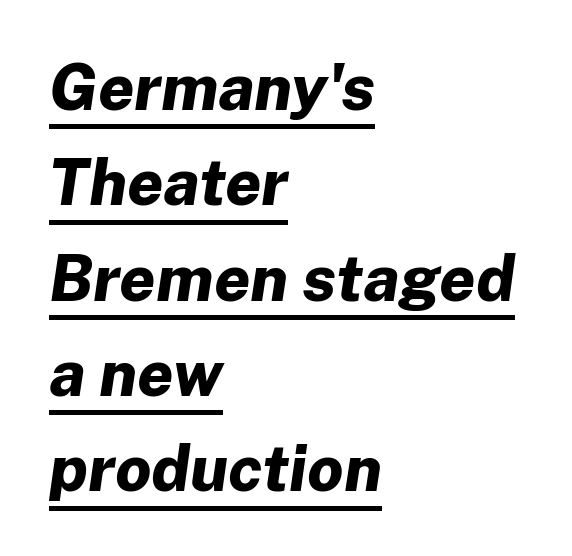
Q: Is the text bold? A: Yes.
Q: Is the text italic (slanted)? A: Yes, it leans right by about 8 degrees.
Q: Is the text underlined? A: Yes.
Q: How is the paragraph aligned? A: Left-aligned.
Q: Is the spacing between letters normal or unusually wide? A: Normal.
Q: Is the spacing between lines tight, normal or loose? A: Normal.
Q: Width (condensed, normal, or wide)? A: Normal.
Q: Stroke contrast? A: Low.
Q: x-height? A: Medium.
Q: Monospaced? A: No.
